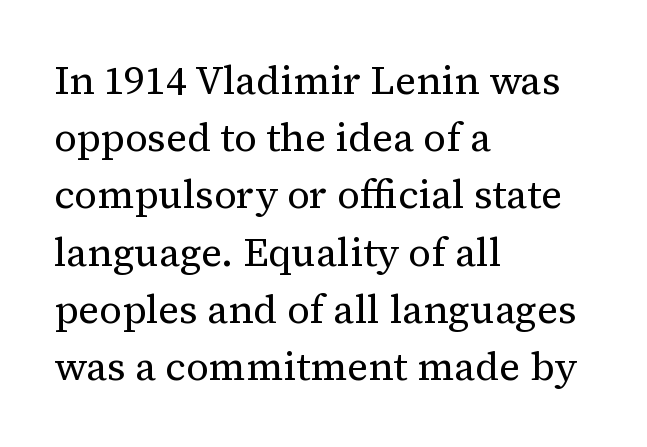
{"serif": "yes", "italic": "no", "bold": "no", "weight": "regular", "width": "normal", "stroke_contrast": "medium", "x_height": "medium", "monospaced": "no", "underline": "no", "align": "left", "line_spacing": "normal", "line_spacing_ratio": 1.43, "letter_spacing": "normal", "letter_spacing_em": 0.0, "glyph_px": 40}
